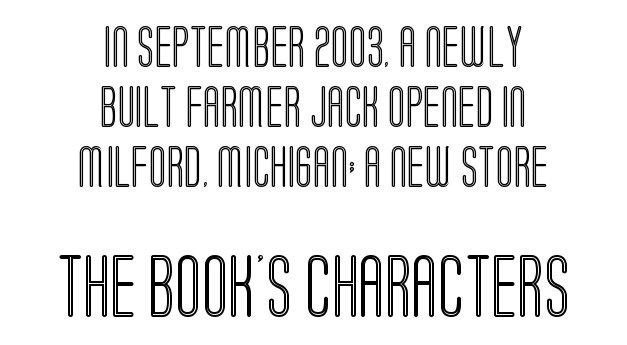
{"italic": "no", "width": "condensed", "x_height": "large", "monospaced": "no", "underline": "no", "align": "center", "line_spacing": "normal", "line_spacing_ratio": 1.46, "letter_spacing": "normal", "letter_spacing_em": 0.0, "larger_block": "second", "size_ratio": 1.51, "glyph_px": 62}
